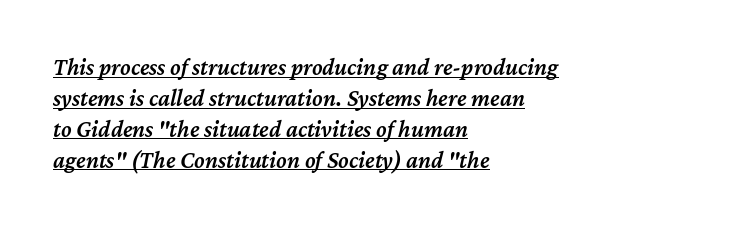
Q: Is the text bold? A: Semi-bold.
Q: Is the text italic (slanted)? A: Yes, it leans right by about 12 degrees.
Q: Is the text underlined? A: Yes.
Q: How is the paragraph aligned? A: Left-aligned.
Q: Is the spacing between letters normal or unusually wide? A: Normal.
Q: Is the spacing between lines tight, normal or loose? A: Normal.
